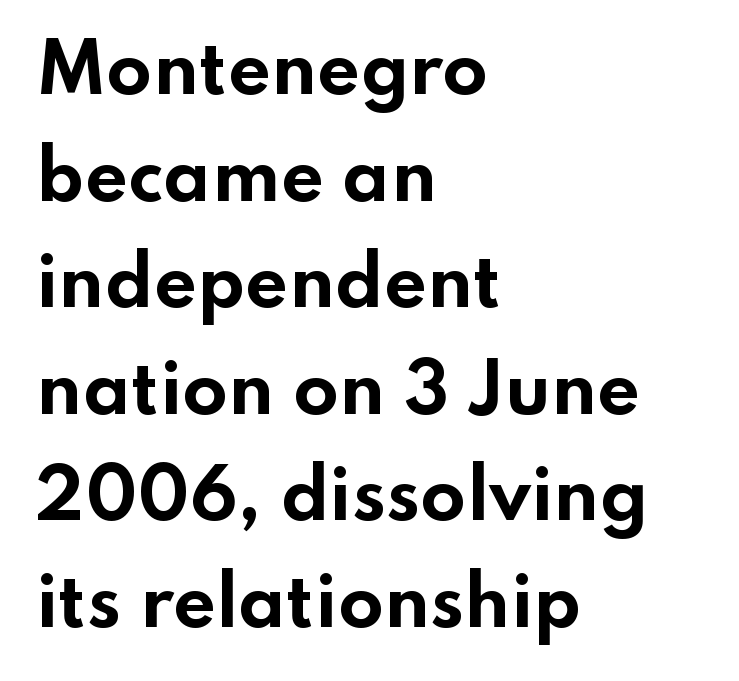
The letters sit at their default tracking, neither squeezed nor spread. The space between consecutive lines is moderate. Just letters on the line, the space beneath them empty. I'd describe the lettering as bold — thick and assertive.
